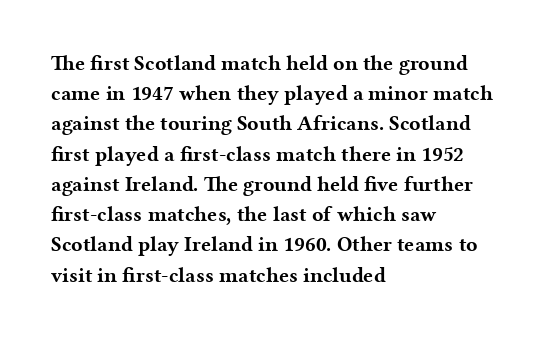
{"italic": "no", "bold": "yes", "underline": "no", "align": "left", "line_spacing": "normal", "line_spacing_ratio": 1.44, "letter_spacing": "normal", "letter_spacing_em": 0.0, "glyph_px": 21}
